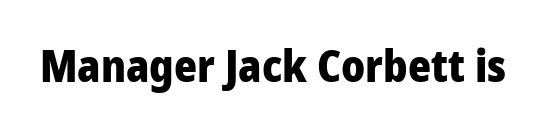
Q: Is the text bold? A: Yes.
Q: Is the text italic (slanted)? A: No, it is upright.
Q: Is the typeface a serif or a sans-serif typeface? A: Sans-serif.
Q: Is the text underlined? A: No.
Q: Is the spacing between letters normal or unusually wide? A: Normal.
Q: Width (condensed, normal, or wide)? A: Normal.
Q: Stroke contrast? A: Low.
Q: x-height? A: Medium.
Q: Monospaced? A: No.
